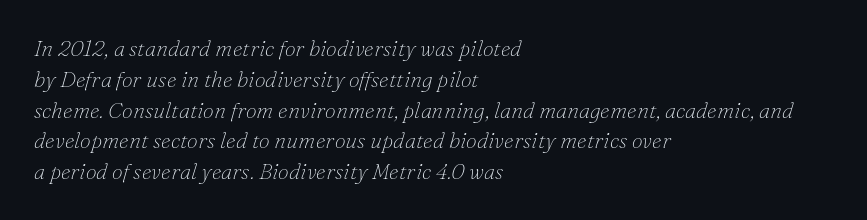
The image shows 22 px text type, italic (leaning right); set left-aligned, normal line spacing (1.4x), normal letter spacing, not underlined.
